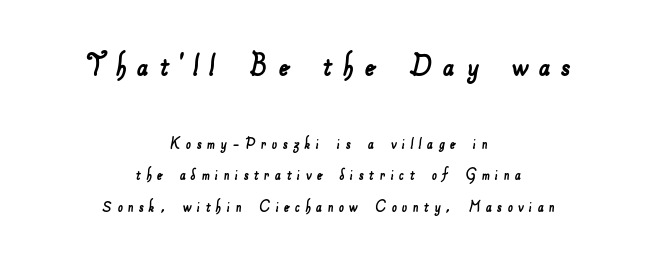
{"serif": "no", "width": "normal", "stroke_contrast": "low", "x_height": "small", "monospaced": "no", "underline": "no", "align": "center", "line_spacing_ratio": 1.74, "letter_spacing": "wide", "letter_spacing_em": 0.29, "larger_block": "first", "size_ratio": 1.94, "glyph_px": 35}
